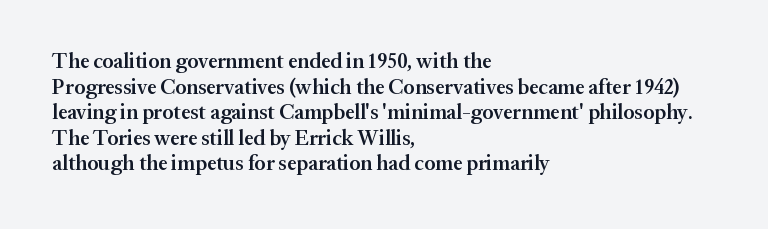
Q: Is the text bold? A: Semi-bold.
Q: Is the text italic (slanted)? A: No, it is upright.
Q: Is the text underlined? A: No.
Q: How is the paragraph aligned? A: Left-aligned.
Q: Is the spacing between letters normal or unusually wide? A: Normal.
